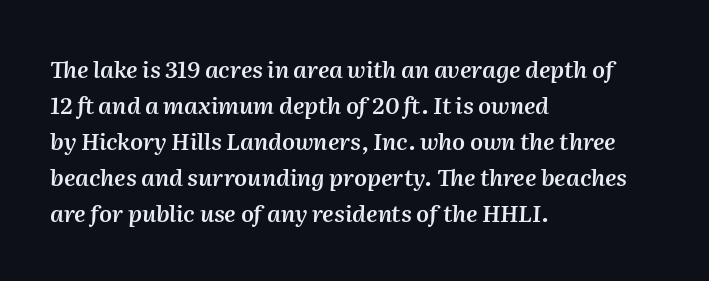
The image shows 23 px text type, italic (leaning right); set left-aligned, normal line spacing (1.57x), normal letter spacing, not underlined.
